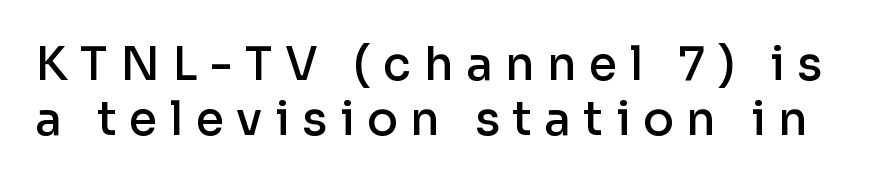
Q: Is the text bold? A: Semi-bold.
Q: Is the text italic (slanted)? A: No, it is upright.
Q: Is the typeface a serif or a sans-serif typeface? A: Sans-serif.
Q: Is the text underlined? A: No.
Q: Is the spacing between letters normal or unusually wide? A: Unusually wide.
Q: Width (condensed, normal, or wide)? A: Normal.
Q: Stroke contrast? A: Low.
Q: x-height? A: Medium.
Q: Monospaced? A: No.
